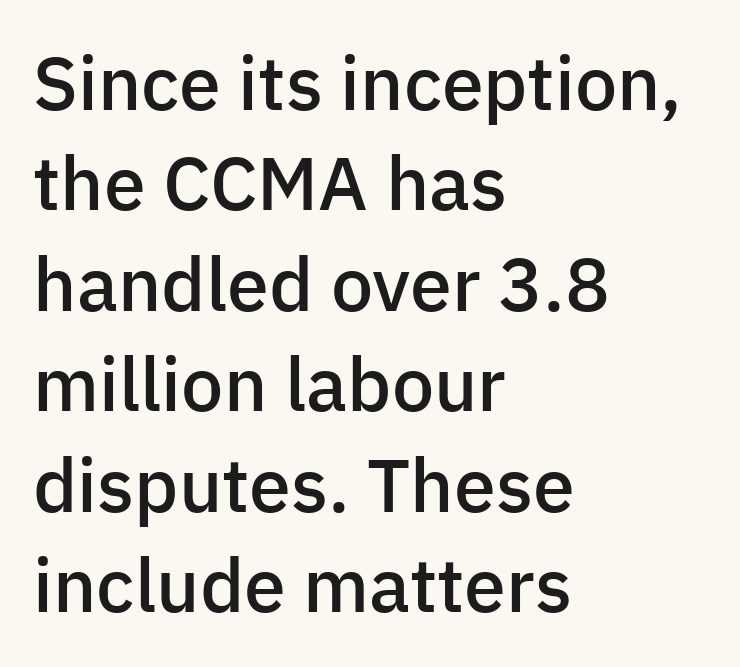
{"serif": "no", "italic": "no", "bold": "semi", "weight": "semibold", "width": "normal", "stroke_contrast": "low", "x_height": "medium", "monospaced": "no", "underline": "no", "align": "left", "line_spacing": "normal", "line_spacing_ratio": 1.34, "letter_spacing": "normal", "letter_spacing_em": 0.0, "glyph_px": 75}
